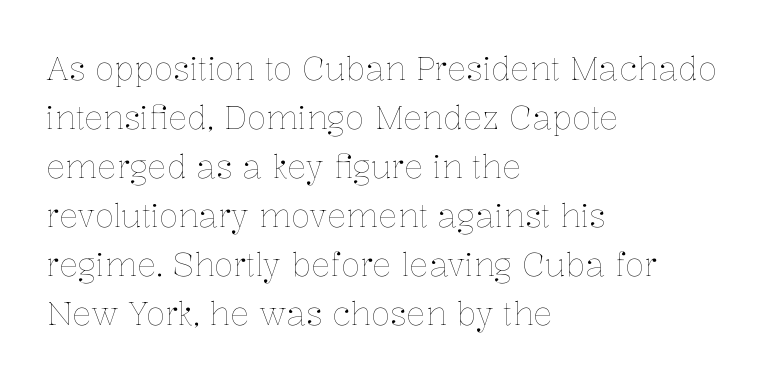
{"italic": "no", "bold": "no", "weight": "thin", "width": "normal", "stroke_contrast": "low", "x_height": "medium", "monospaced": "no", "underline": "no", "align": "left", "line_spacing": "normal", "line_spacing_ratio": 1.53, "letter_spacing": "normal", "letter_spacing_em": 0.0, "glyph_px": 32}
